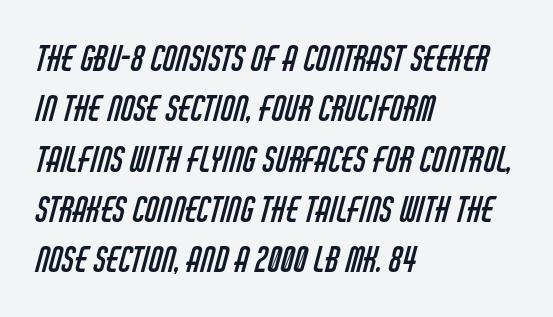
Q: Is the text bold? A: No.
Q: Is the typeface a serif or a sans-serif typeface? A: Sans-serif.
Q: Is the text underlined? A: No.
Q: How is the paragraph aligned? A: Left-aligned.
Q: Is the spacing between letters normal or unusually wide? A: Normal.
Q: Is the spacing between lines tight, normal or loose? A: Normal.
Q: Width (condensed, normal, or wide)? A: Condensed.
Q: Stroke contrast? A: Low.
Q: x-height? A: Large.
Q: Monospaced? A: No.
